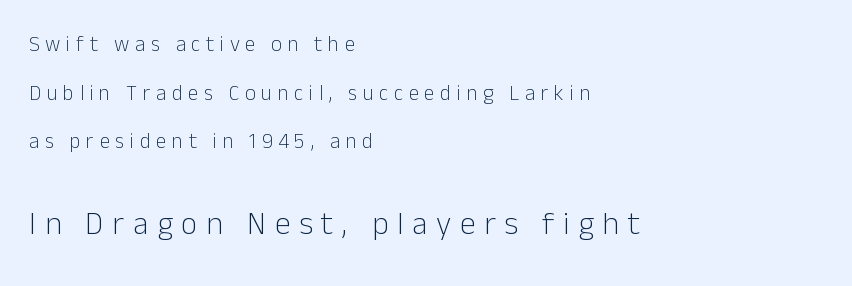
Q: Is the text bold? A: No.
Q: Is the text italic (slanted)? A: No, it is upright.
Q: Is the typeface a serif or a sans-serif typeface? A: Sans-serif.
Q: Is the text underlined? A: No.
Q: How is the paragraph aligned? A: Left-aligned.
Q: Is the spacing between letters normal or unusually wide? A: Unusually wide.
Q: Is the spacing between lines tight, normal or loose? A: Loose.
Q: Which block of text is set in a larger size, the first (top) or the second (bottom)? A: The second (bottom) one.
Q: Width (condensed, normal, or wide)? A: Normal.
Q: Stroke contrast? A: Low.
Q: x-height? A: Medium.
Q: Monospaced? A: No.
